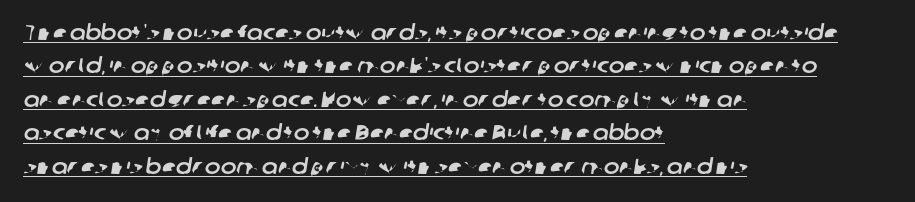
{"underline": "yes", "align": "left", "line_spacing": "normal", "line_spacing_ratio": 1.59, "letter_spacing": "normal", "letter_spacing_em": 0.0, "glyph_px": 21}
